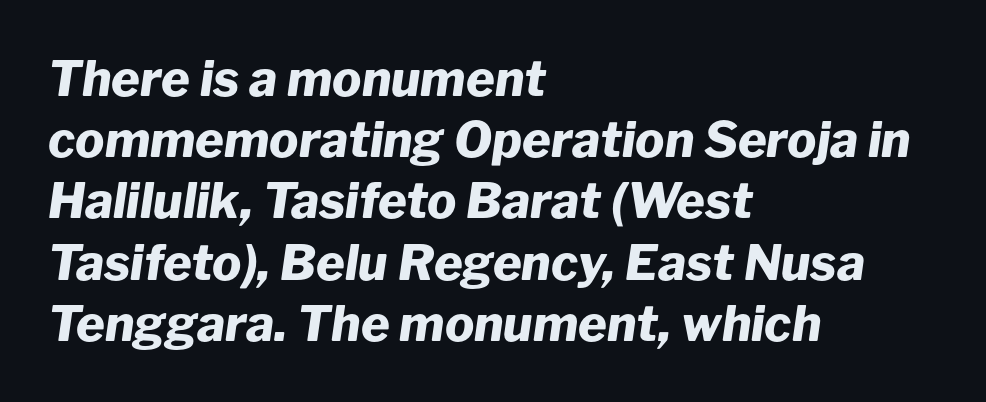
The image shows 49 px heavy type, italic (leaning right); set left-aligned, normal line spacing (1.25x), normal letter spacing, not underlined; low stroke contrast and a medium x-height.
